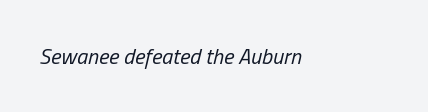
{"italic": "yes", "lean": "right", "slant_degrees": 13, "bold": "no", "underline": "no", "align": "left", "letter_spacing": "normal", "letter_spacing_em": 0.0, "glyph_px": 22}
